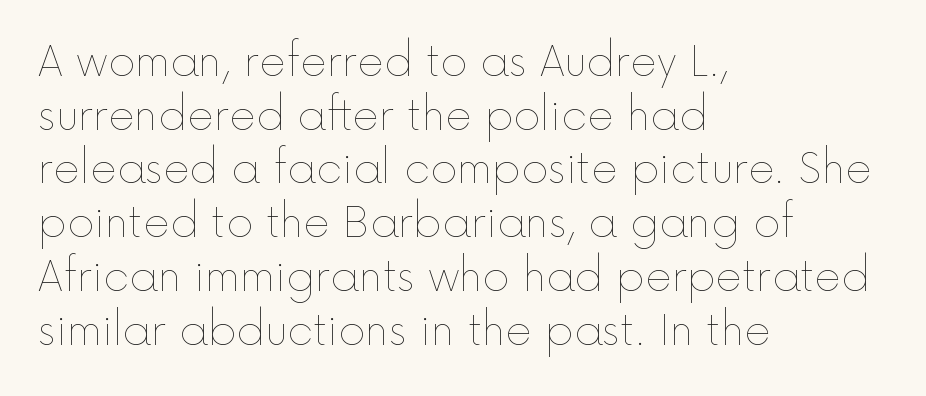
{"italic": "no", "bold": "no", "weight": "thin", "width": "normal", "x_height": "medium", "monospaced": "no", "underline": "no", "align": "left", "line_spacing": "normal", "line_spacing_ratio": 1.31, "letter_spacing": "normal", "letter_spacing_em": 0.0, "glyph_px": 41}
